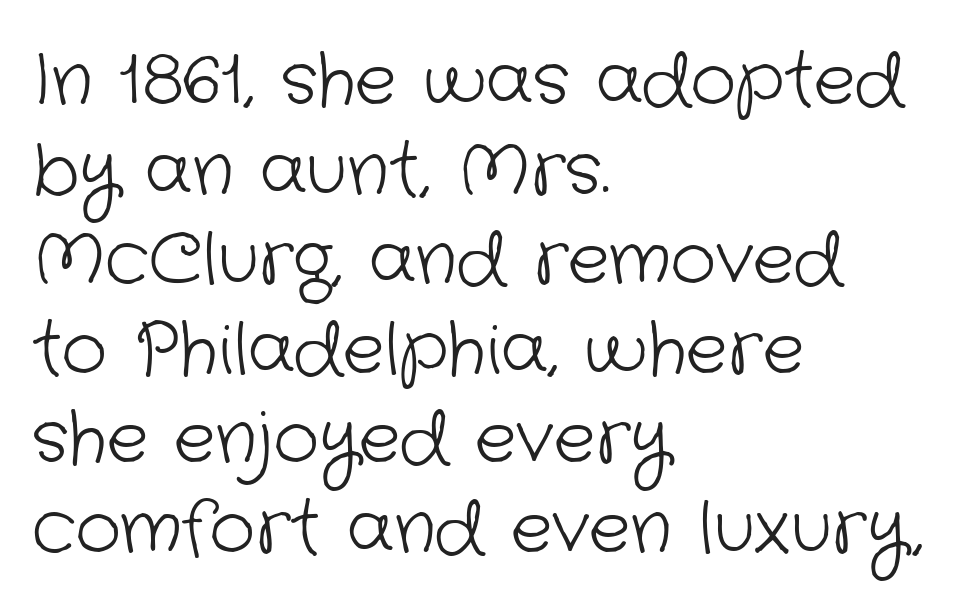
{"serif": "no", "bold": "no", "weight": "light", "width": "normal", "stroke_contrast": "low", "x_height": "medium", "monospaced": "no", "underline": "no", "align": "left", "line_spacing": "normal", "line_spacing_ratio": 1.28, "letter_spacing": "normal", "letter_spacing_em": 0.0, "glyph_px": 70}
